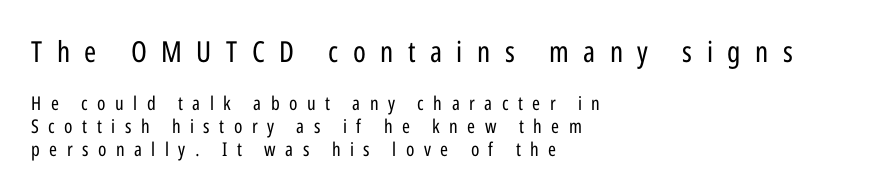
Ascenders rise straight up at ninety degrees. Decoration check: the copy has no underline. The designer went with a sans here, leaving each stem footless. Each letter keeps its own natural width here, so spacing adapts to shape.
